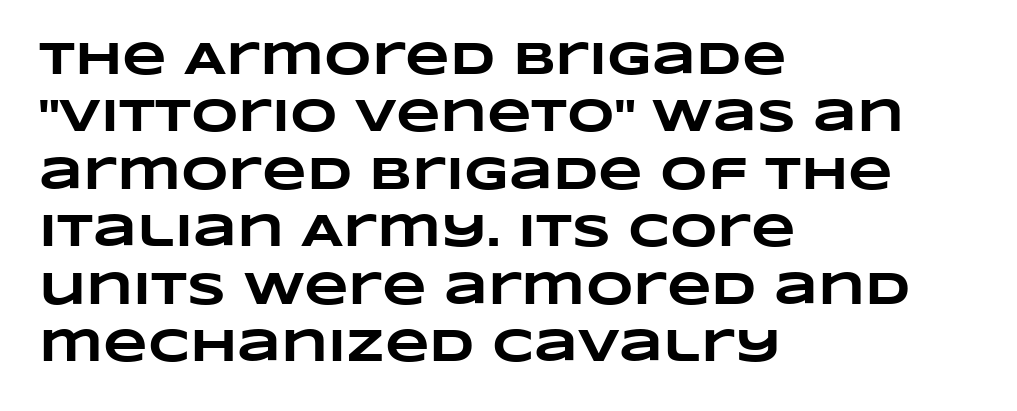
The image shows 46 px heavy, wide type; set left-aligned, normal line spacing (1.25x), normal letter spacing, not underlined; low stroke contrast and a large x-height.
